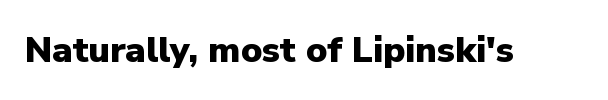
The image shows 36 px heavy sans-serif type, upright; set normal letter spacing, not underlined; low stroke contrast and a medium x-height.
